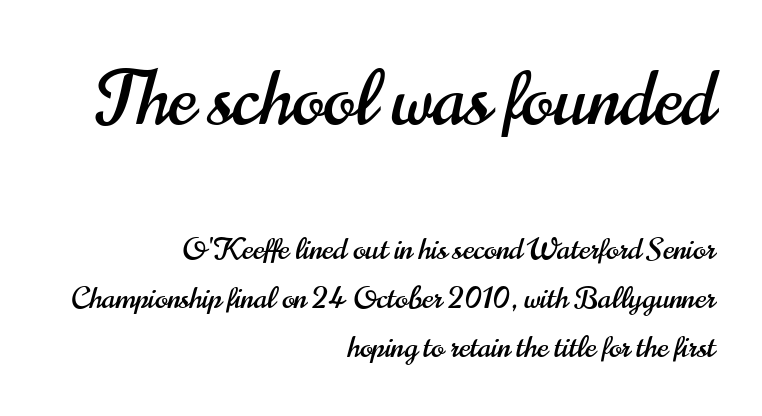
The image shows 75 px condensed sans-serif type; set right-aligned, normal line spacing (1.62x), normal letter spacing, not underlined; the first (top) block is 2.5x larger; high stroke contrast and a small x-height.
